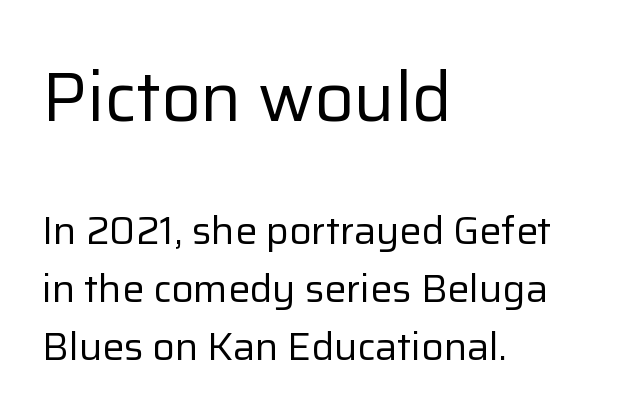
{"serif": "no", "italic": "no", "bold": "no", "weight": "regular", "width": "normal", "stroke_contrast": "low", "x_height": "medium", "monospaced": "no", "underline": "no", "align": "left", "line_spacing": "normal", "line_spacing_ratio": 1.48, "letter_spacing": "normal", "letter_spacing_em": 0.0, "larger_block": "first", "size_ratio": 1.77, "glyph_px": 69}
